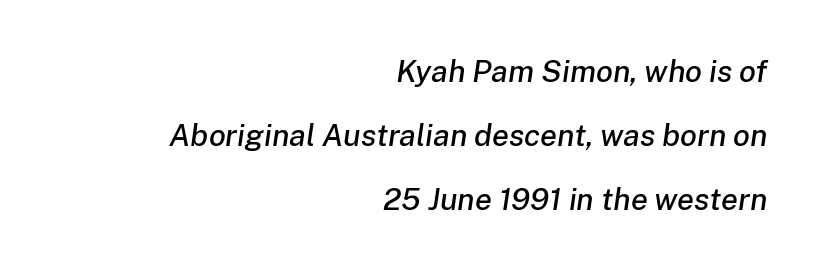
Q: Is the text italic (slanted)? A: Yes, it leans right by about 8 degrees.
Q: Is the text underlined? A: No.
Q: How is the paragraph aligned? A: Right-aligned.
Q: Is the spacing between letters normal or unusually wide? A: Normal.
Q: Is the spacing between lines tight, normal or loose? A: Loose.
Q: Width (condensed, normal, or wide)? A: Normal.
Q: Stroke contrast? A: Low.
Q: x-height? A: Medium.
Q: Monospaced? A: No.
